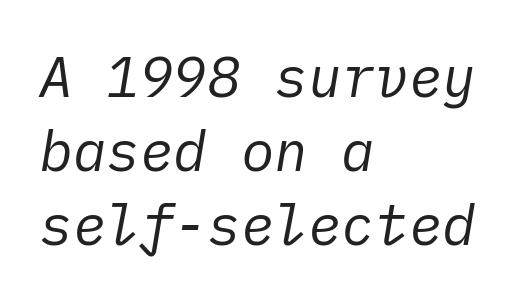
{"italic": "yes", "lean": "right", "slant_degrees": 10, "bold": "no", "weight": "regular", "width": "normal", "stroke_contrast": "low", "x_height": "medium", "underline": "no", "align": "left", "line_spacing": "normal", "line_spacing_ratio": 1.32, "letter_spacing": "normal", "letter_spacing_em": 0.0, "glyph_px": 56}
